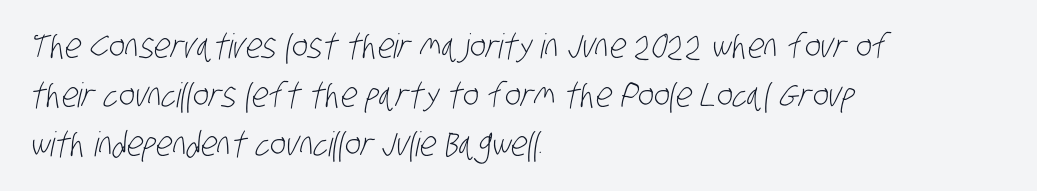
Compared with a centered layout, this one pins lines to the left instead. Here the designer chose a conventional face with non-uniform glyph widths. The font is comparable to plain body text, perhaps lighter. The typeface chosen for these lines omits serifs. The line texture is even and compact thanks to regular tracking. Underlining? Definitely not there.
